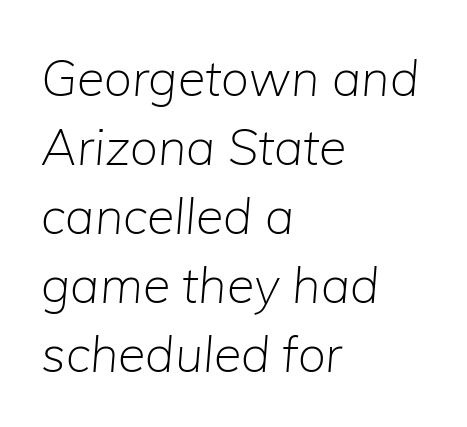
Q: Is the text bold? A: No.
Q: Is the text italic (slanted)? A: Yes, it leans right by about 5 degrees.
Q: Is the text underlined? A: No.
Q: How is the paragraph aligned? A: Left-aligned.
Q: Is the spacing between letters normal or unusually wide? A: Normal.
Q: Is the spacing between lines tight, normal or loose? A: Normal.
Q: Width (condensed, normal, or wide)? A: Normal.
Q: Stroke contrast? A: Low.
Q: x-height? A: Medium.
Q: Monospaced? A: No.
